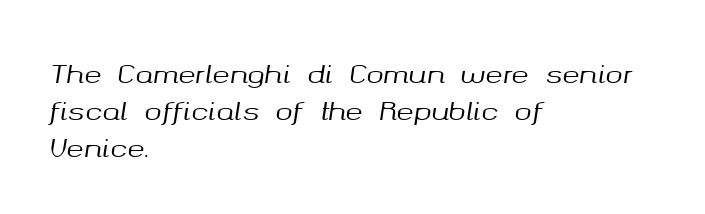
{"italic": "yes", "lean": "right", "slant_degrees": 8, "underline": "no", "align": "left", "line_spacing": "normal", "line_spacing_ratio": 1.42, "letter_spacing": "normal", "letter_spacing_em": 0.0, "glyph_px": 26}
